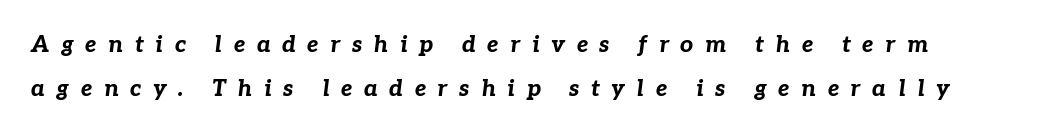
If you measured baseline to baseline, you'd find a long distance. Set as a true bold cut, around the 700 mark. Would a proofreader flag this as italicized? Yes. Just letters on the line, the space beneath them empty. The ragged edge is on the right, which tells us the setting is flush left. Does extra space separate the letters? Yes, quite a lot of it.
